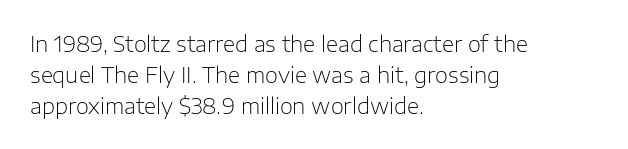
The image shows 21 px text type, upright; set left-aligned, normal line spacing (1.47x), normal letter spacing, not underlined.
